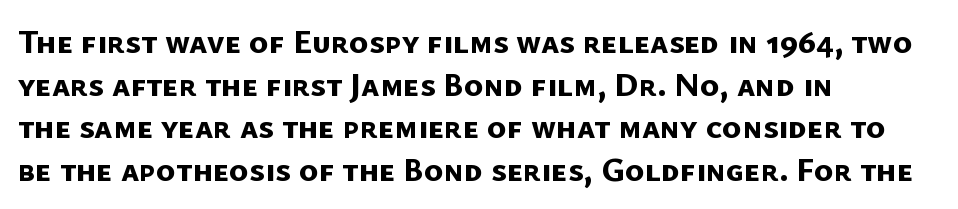
Character widths vary here, with narrow letters taking less room than wide ones. The designer went with a sans here, leaving each stem footless. Layout note: lines flush left. Strokes here are thick enough to call this a true bold.
